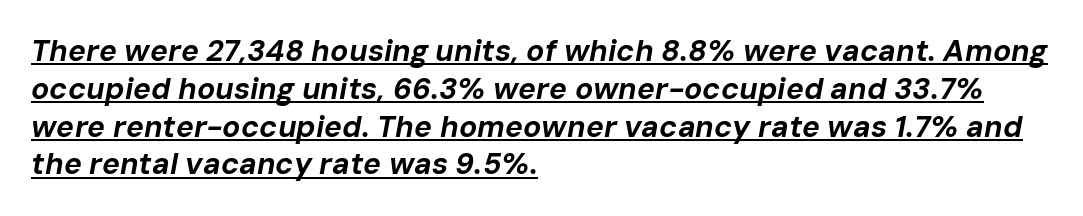
The image shows 30 px bold type, italic (leaning right); set left-aligned, normal line spacing (1.26x), normal letter spacing, underlined; low stroke contrast and a medium x-height.
